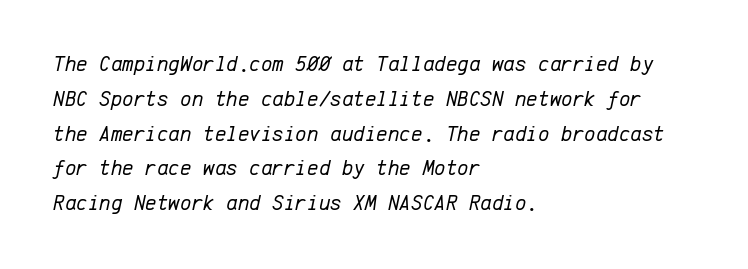
Q: Is the text bold? A: No.
Q: Is the text italic (slanted)? A: Yes, it leans right by about 12 degrees.
Q: Is the text underlined? A: No.
Q: How is the paragraph aligned? A: Left-aligned.
Q: Is the spacing between letters normal or unusually wide? A: Normal.
Q: Is the spacing between lines tight, normal or loose? A: Normal.
